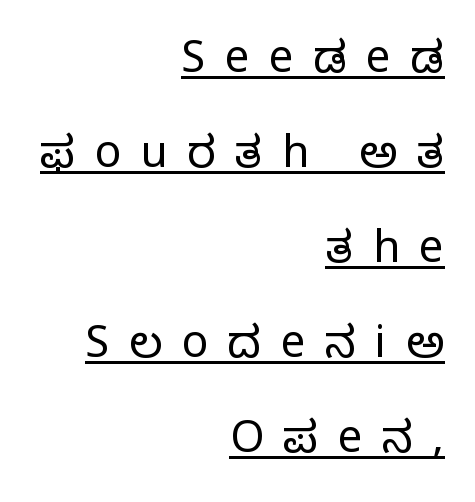
Q: Is the text bold? A: No.
Q: Is the text italic (slanted)? A: No, it is upright.
Q: Is the typeface a serif or a sans-serif typeface? A: Serif.
Q: Is the text underlined? A: Yes.
Q: How is the paragraph aligned? A: Right-aligned.
Q: Is the spacing between letters normal or unusually wide? A: Unusually wide.
Q: Is the spacing between lines tight, normal or loose? A: Loose.
Q: Width (condensed, normal, or wide)? A: Normal.
Q: Stroke contrast? A: Low.
Q: x-height? A: Large.
Q: Monospaced? A: No.
